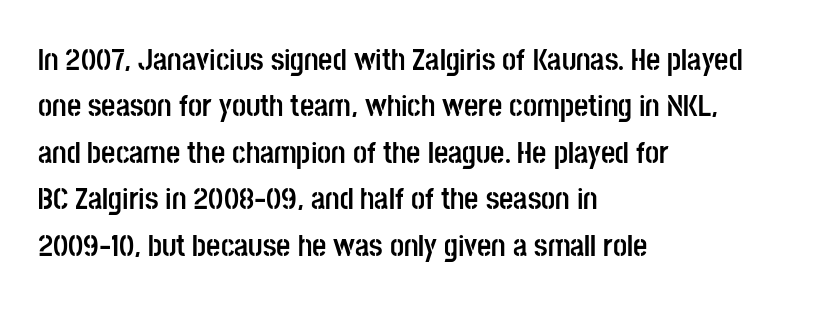
{"serif": "no", "italic": "no", "bold": "yes", "weight": "semibold", "width": "condensed", "stroke_contrast": "low", "x_height": "large", "monospaced": "no", "underline": "no", "align": "left", "line_spacing": "normal", "line_spacing_ratio": 1.5, "letter_spacing": "normal", "letter_spacing_em": 0.0, "glyph_px": 31}
